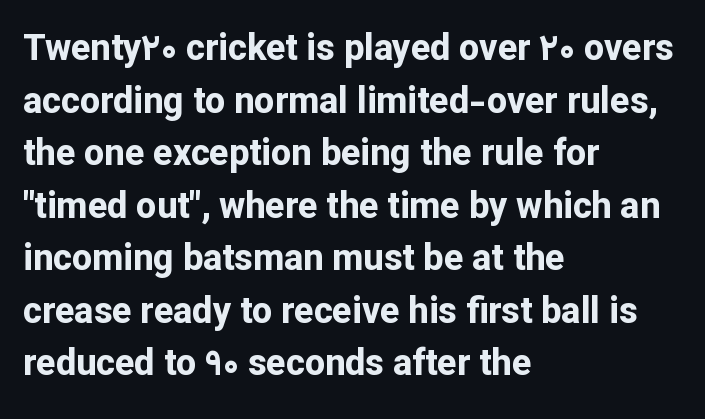
Q: Is the text bold? A: Yes.
Q: Is the text italic (slanted)? A: No, it is upright.
Q: Is the typeface a serif or a sans-serif typeface? A: Sans-serif.
Q: Is the text underlined? A: No.
Q: How is the paragraph aligned? A: Left-aligned.
Q: Is the spacing between letters normal or unusually wide? A: Normal.
Q: Is the spacing between lines tight, normal or loose? A: Normal.
Q: Width (condensed, normal, or wide)? A: Normal.
Q: Stroke contrast? A: Low.
Q: x-height? A: Medium.
Q: Monospaced? A: No.
